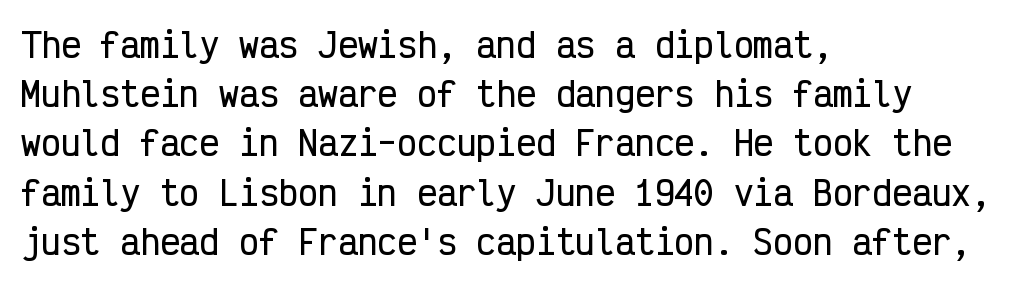
The tracking reads as untouched default to a designer's eye. Whoever set this chose a conventional vertical rhythm. The designer went with a sans here, leaving each stem footless. Notice how the stems are strictly vertical — no italics here.
